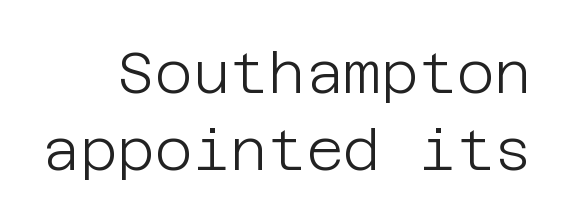
{"serif": "no", "italic": "no", "bold": "no", "weight": "light", "width": "normal", "stroke_contrast": "low", "x_height": "large", "underline": "no", "line_spacing": "normal", "line_spacing_ratio": 1.32, "letter_spacing": "normal", "letter_spacing_em": 0.0, "glyph_px": 58}
